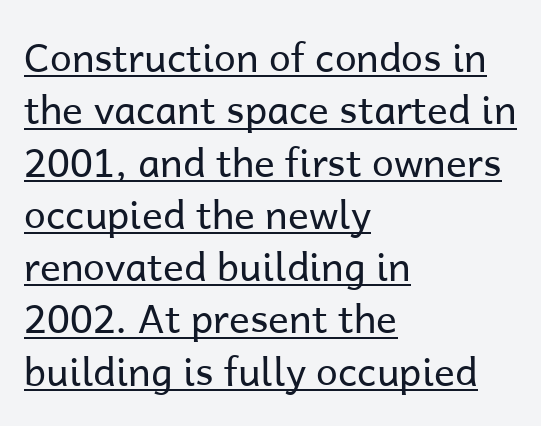
The image shows 39 px regular-weight sans-serif type, upright; set left-aligned, normal line spacing (1.34x), normal letter spacing, underlined; low stroke contrast and a medium x-height.
